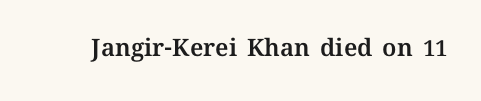
Q: Is the text italic (slanted)? A: No, it is upright.
Q: Is the text underlined? A: No.
Q: Is the spacing between letters normal or unusually wide? A: Normal.
